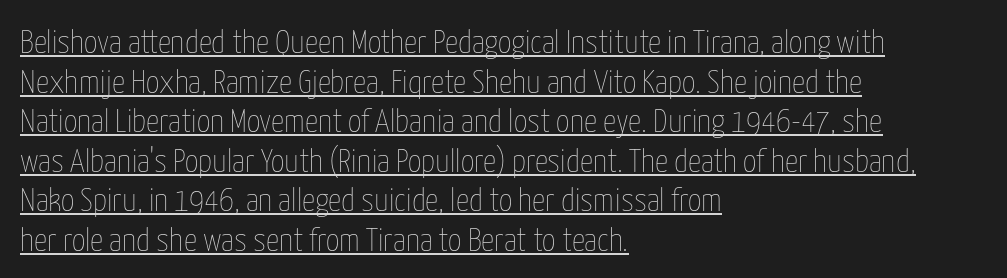
{"italic": "no", "bold": "no", "weight": "thin", "width": "condensed", "stroke_contrast": "low", "x_height": "medium", "monospaced": "no", "underline": "yes", "align": "left", "line_spacing_ratio": 1.2, "letter_spacing": "normal", "letter_spacing_em": 0.0, "glyph_px": 33}
